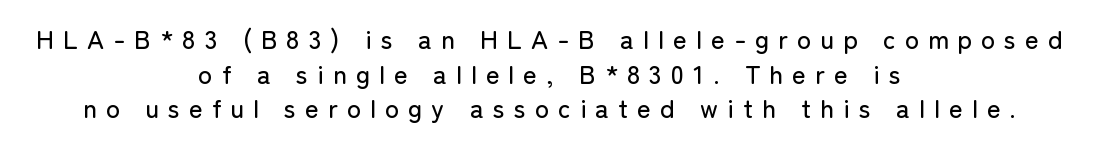
One glance says typical: line gaps are just what's usual. Each line is balanced around a shared central axis. The lettering stays uniformly vertical, giving the passage a roman look. Here the glyphs are tracked loosely, breaking word shapes into spaced letters. No word sits above an underline.
